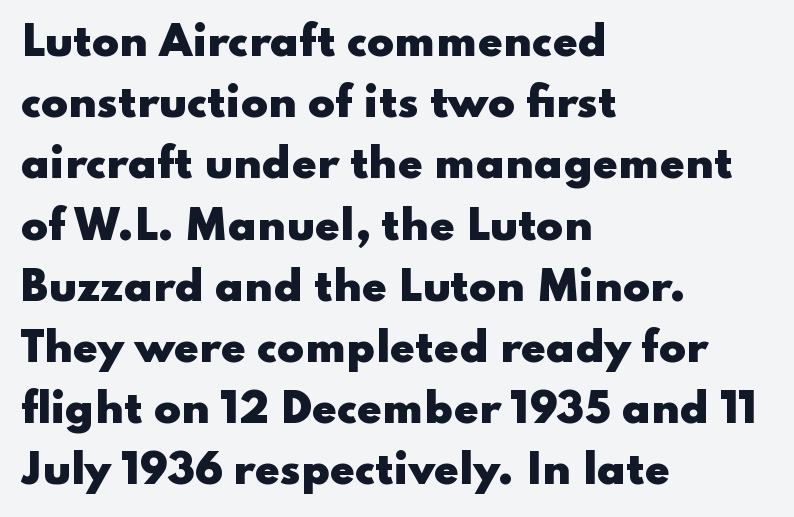
The image shows 40 px heavy, wide sans-serif type, upright; set left-aligned, normal line spacing (1.53x), normal letter spacing, not underlined; low stroke contrast and a small x-height.
